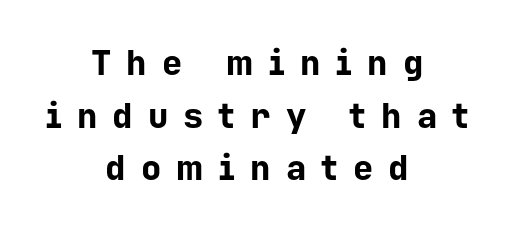
The image shows 34 px bold sans-serif type, upright, monospaced; set centered, normal line spacing (1.55x), unusually wide letter spacing (+0.44 em), not underlined; low stroke contrast and a medium x-height.
